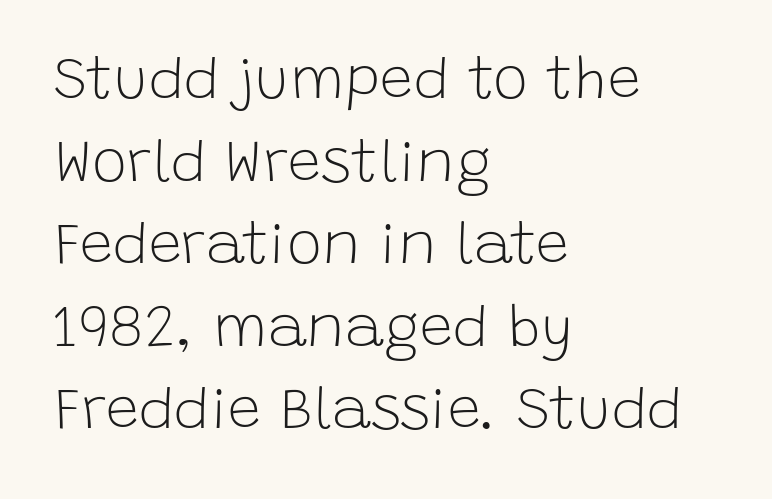
Rendered with straight, roman letterforms. Horizontal alignment here is leftward, the default for most running prose. Grotesque or geometric, the face here clearly has no serifs. Spacing between characters is what you'd get straight out of the box.
